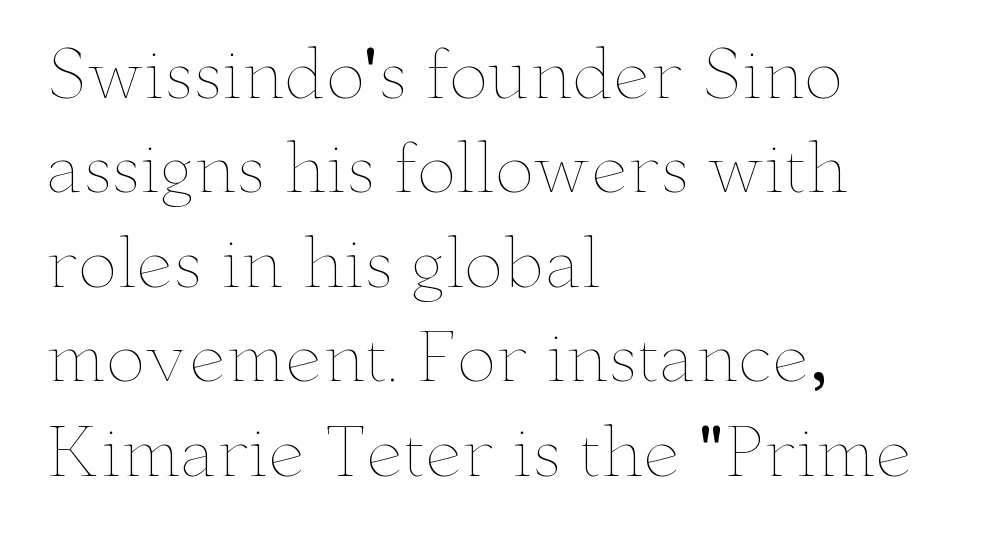
The specimen reads as upright at a glance. How are the letters spaced? Ordinarily, with no added tracking. In terms of leading, this rendering sits right in the middle. Underlining? Definitely not there.
